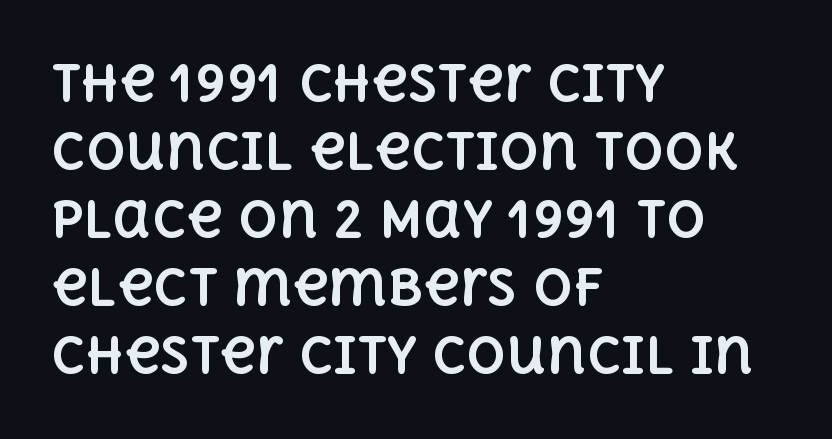
This rendering leaves character spacing at its baseline value. Reading down the column, the eye jumps a familiar distance to each next line. This sample has the flowing, uneven cadence of proportional lettering. The lettering holds an erect, upright posture throughout. The passage is arranged the way most books set body copy — flush left.
